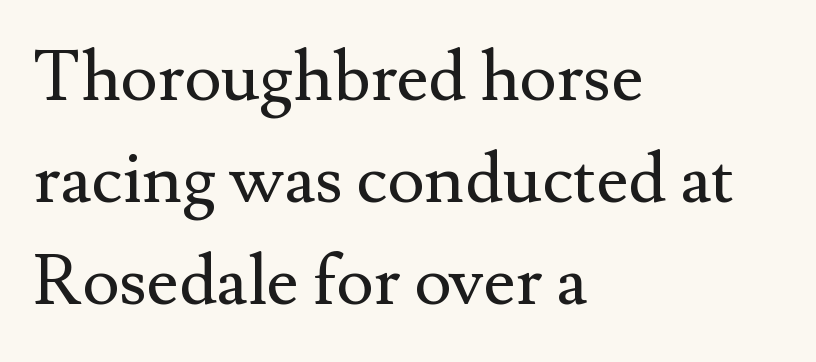
Spacing between characters is what you'd get straight out of the box. Casual observation: everything's shoved over to the left. Type style note: has serifs. Summary of weight: not heavy and not bold. Decoration check: the copy has no underline. Rendered with straight, roman letterforms.
